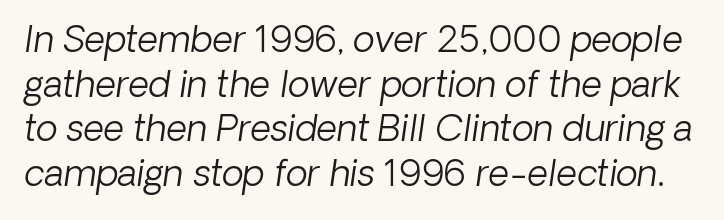
This sample uses plain, unmodified letter spacing. The string is rendered with underlining switched off. The axis of the letterforms is tilted away from vertical. Is this a heavy cut? Hardly; it is regular or lighter. A typesetter would call this proportional, since set widths differ per character.
